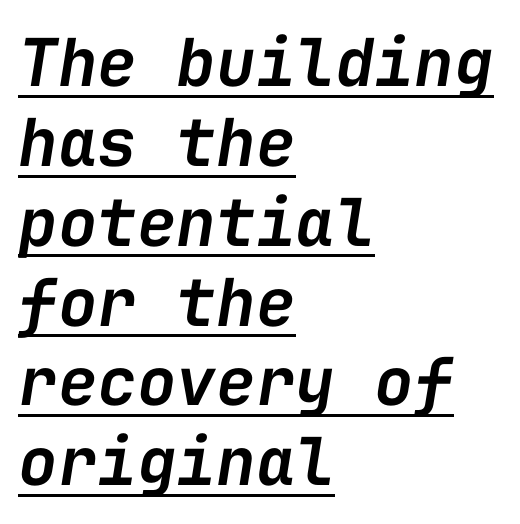
The rendering applies a slant to the glyphs. Here the designer chose a console-style face with uniform glyph widths. How are the letters spaced? Ordinarily, with no added tracking. Students, observe the line beneath the letters — that is underlining.
